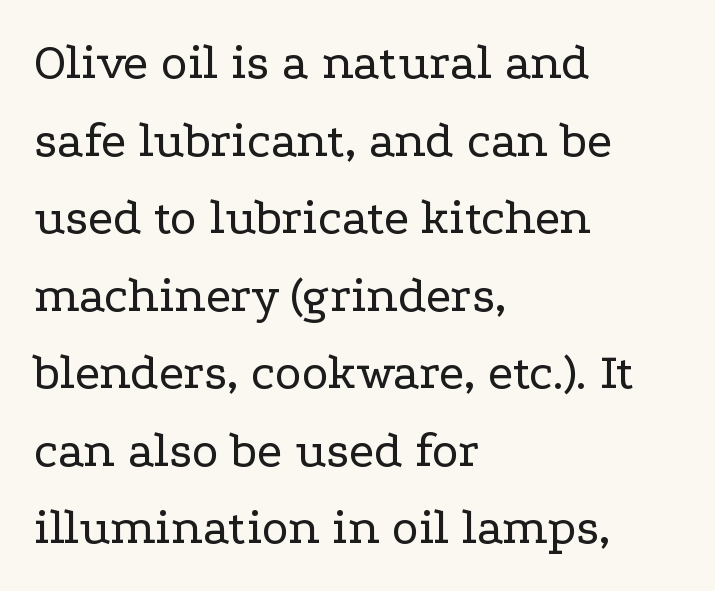
Serifs: yes, visible at the terminals of the letterforms. This rendering uses left alignment, leaving the right contour irregular. Stroke thickness stays within the range of a standard reading face or lighter. These lines sit exactly where default settings would place them. The passage shown has conventional tracking throughout.
